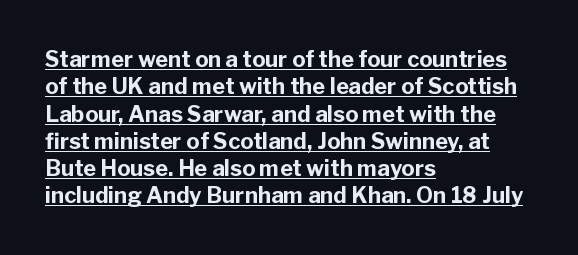
Q: Is the text bold? A: Yes.
Q: Is the text italic (slanted)? A: No, it is upright.
Q: Is the text underlined? A: Yes.
Q: How is the paragraph aligned? A: Left-aligned.
Q: Is the spacing between letters normal or unusually wide? A: Normal.
